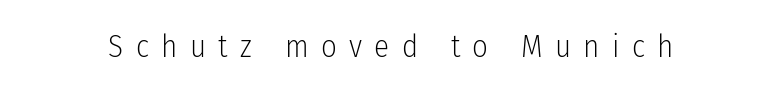
The image shows 31 px light, condensed sans-serif type, upright; set unusually wide letter spacing (+0.4 em), not underlined; low stroke contrast and a medium x-height.
